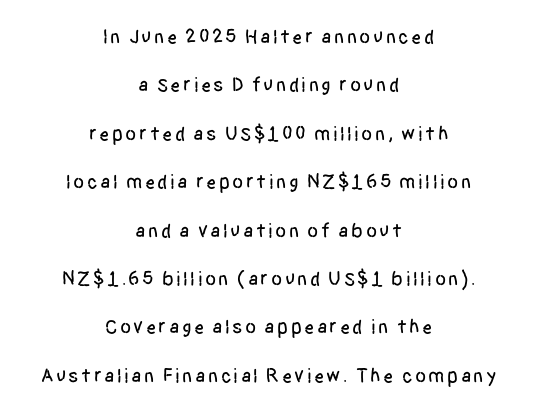
{"italic": "no", "underline": "no", "align": "center", "line_spacing": "loose", "line_spacing_ratio": 2.42, "glyph_px": 20}
